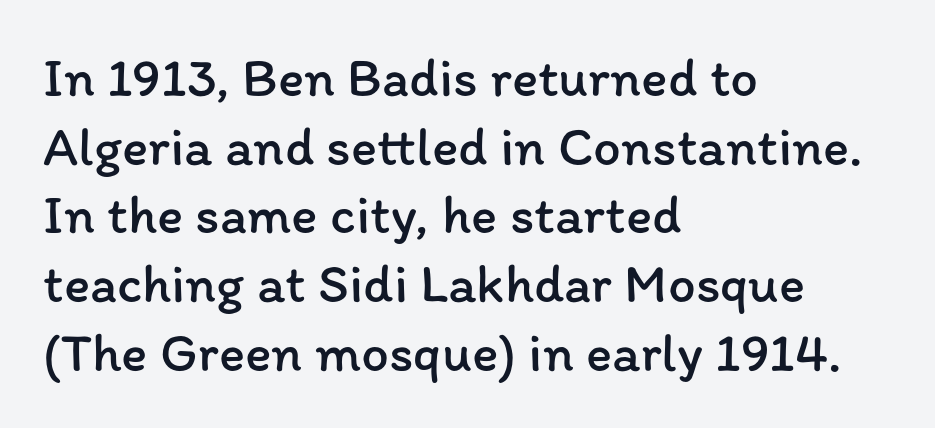
{"italic": "no", "bold": "no", "weight": "regular", "width": "normal", "stroke_contrast": "low", "x_height": "medium", "monospaced": "no", "underline": "no", "align": "left", "line_spacing": "normal", "line_spacing_ratio": 1.25, "letter_spacing": "normal", "letter_spacing_em": 0.0, "glyph_px": 55}
